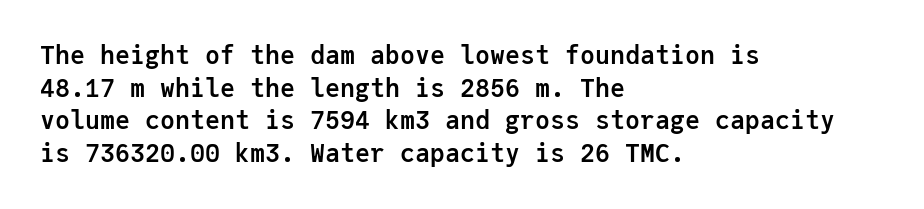
You could call the tracking neutral — neither tight nor loose. Ordinary non-slanted type is in use. Heavy, bold letterforms. Does the copy run flush right? No — it runs flush left. Regular leading.
